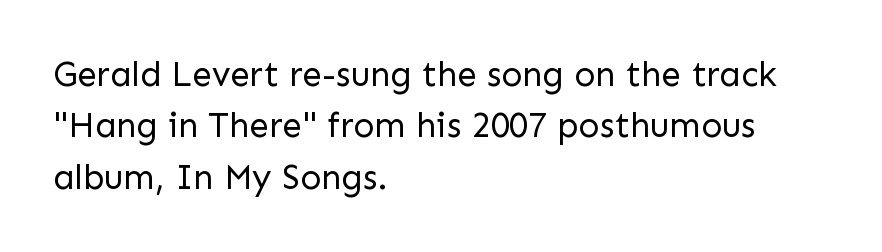
The image shows 35 px regular-weight sans-serif type, upright; set left-aligned, normal line spacing (1.47x), normal letter spacing, not underlined; low stroke contrast and a medium x-height.
